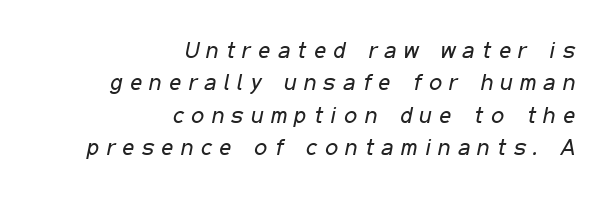
Q: Is the text bold? A: No.
Q: Is the text italic (slanted)? A: Yes, it leans right by about 11 degrees.
Q: Is the text underlined? A: No.
Q: How is the paragraph aligned? A: Right-aligned.
Q: Is the spacing between letters normal or unusually wide? A: Unusually wide.
Q: Is the spacing between lines tight, normal or loose? A: Normal.
